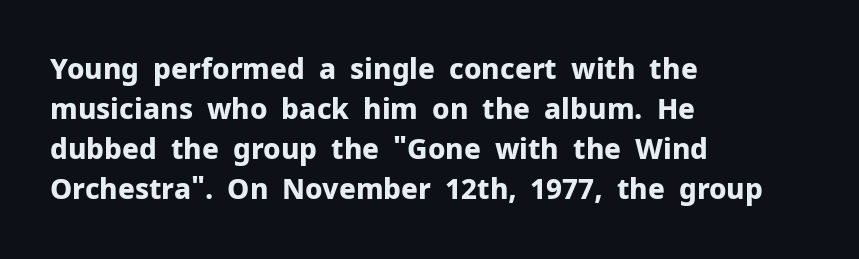
The space beneath each line is pristine and unruled. Layout note: lines flush left. How would I describe the line gaps? Plain and ordinary. The letters advance in unequal steps, a hallmark of proportional type. Is the type bold? Yes — the strokes are clearly thick and heavy.
